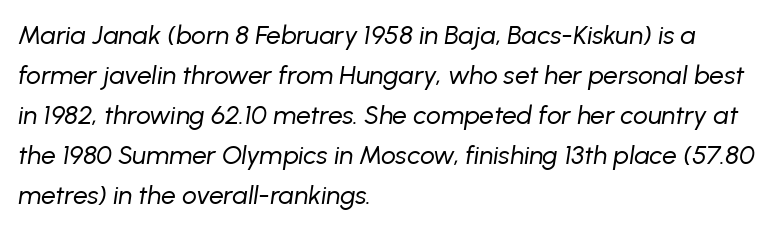
The image shows 26 px text type, italic (leaning right); set left-aligned, normal line spacing (1.54x), normal letter spacing, not underlined.
